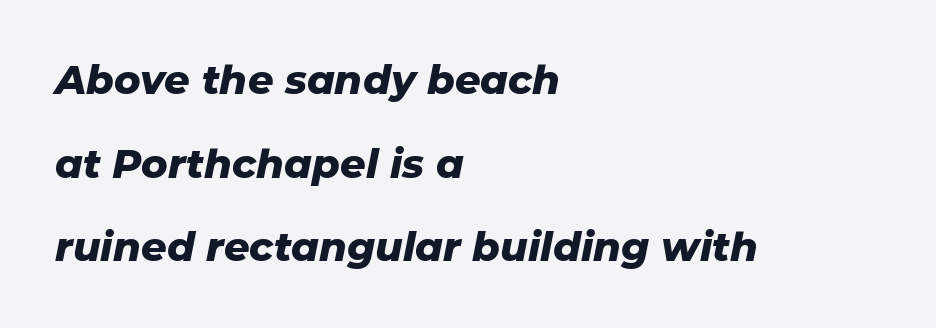
Look at the tracking — it's just the regular setting, nothing added. Quick note: underline off. Proportional: the letters do not fall into vertical columns. Line beginnings align vertically; line endings do not.
